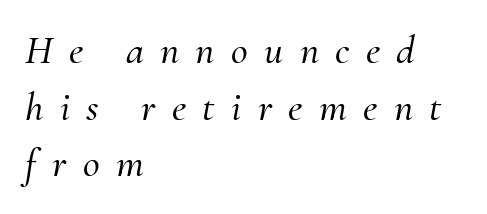
The gap between lines stays unmarked. Posture: slanted. Is there much room between lines? A standard amount, neither cramped nor airy. Each letter's strokes conclude with small projecting serifs. The passage is arranged the way most books set body copy — flush left. Glyph-to-glyph distance is far greater than everyday printed text.
